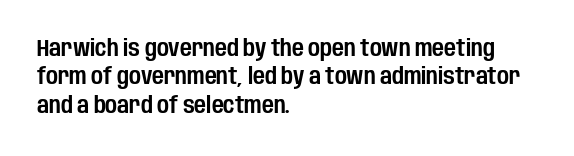
{"italic": "no", "underline": "no", "align": "left", "line_spacing_ratio": 1.23, "letter_spacing": "normal", "letter_spacing_em": 0.0, "glyph_px": 23}
